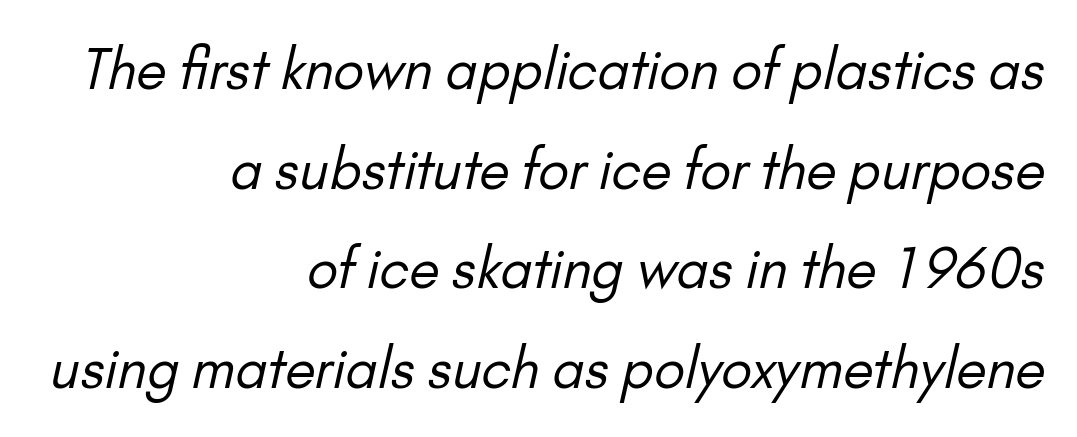
The image shows 55 px regular-weight sans-serif type; set right-aligned, line spacing 1.81x, normal letter spacing, not underlined; low stroke contrast and a small x-height.
